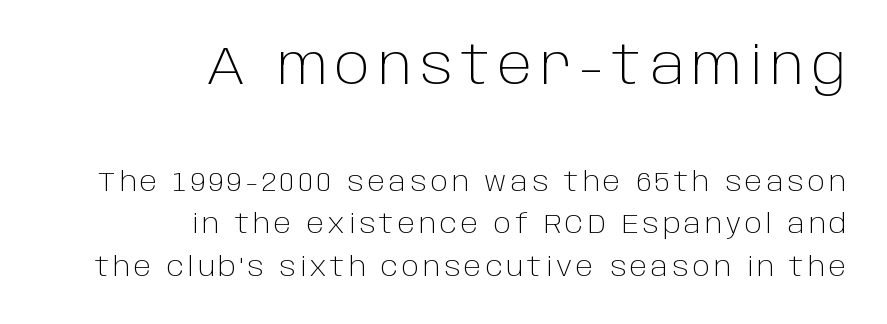
The composition opens big and finishes small. This sample uses a sans-serif face. Posture: straight, roman, zero tilt. Stems here are at most as thick as an everyday book face.
